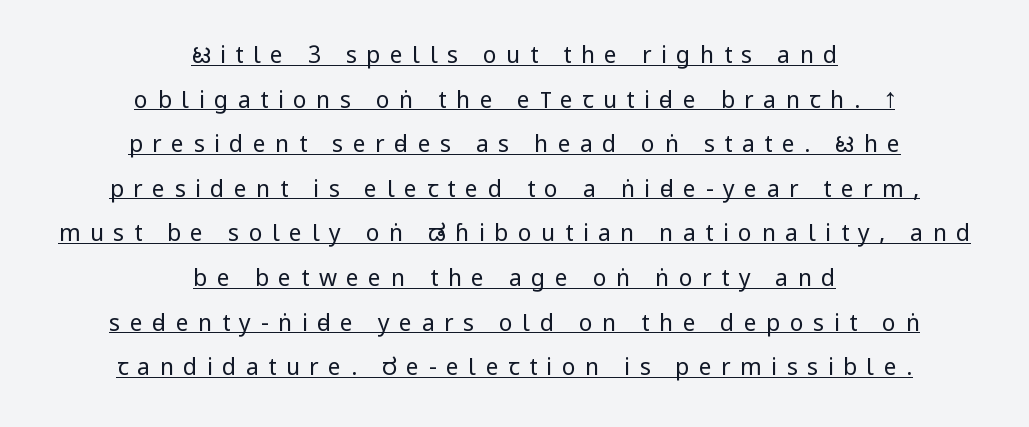
Q: Is the text bold? A: No.
Q: Is the text italic (slanted)? A: No, it is upright.
Q: Is the text underlined? A: Yes.
Q: How is the paragraph aligned? A: Centered.
Q: Is the spacing between letters normal or unusually wide? A: Unusually wide.
Q: Is the spacing between lines tight, normal or loose? A: Loose.
